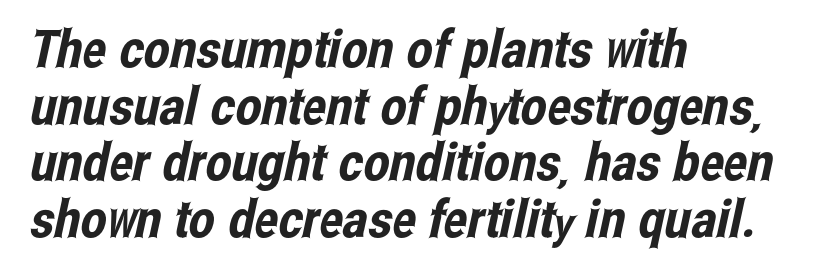
The image shows 52 px condensed sans-serif type; set left-aligned, tight line spacing (1.09x), normal letter spacing, not underlined; low stroke contrast and a medium x-height.
